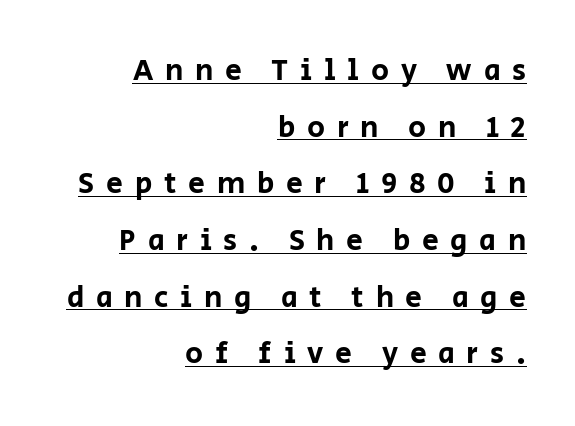
You can tell from the bare stems that sans-serif type was used. Think of a printed novel: that variable character pitch is what you see here. Display-style spreading of the glyphs; the letterfit is very open. Line ends are locked; line starts wander.
